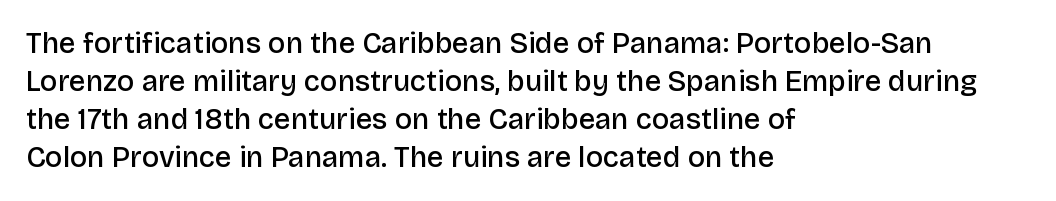
Q: Is the text bold? A: Semi-bold.
Q: Is the text italic (slanted)? A: No, it is upright.
Q: Is the typeface a serif or a sans-serif typeface? A: Sans-serif.
Q: Is the text underlined? A: No.
Q: How is the paragraph aligned? A: Left-aligned.
Q: Is the spacing between letters normal or unusually wide? A: Normal.
Q: Is the spacing between lines tight, normal or loose? A: Normal.
Q: Width (condensed, normal, or wide)? A: Normal.
Q: Stroke contrast? A: Low.
Q: x-height? A: Large.
Q: Monospaced? A: No.
